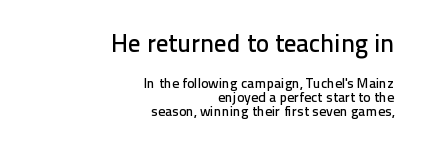
This is roman type, the default non-slanted kind. The upper block of text is set noticeably larger than the block beneath it. The letterforms sit shoulder to shoulder at normal distance. The lines are packed closely together with very little leading. Glance below the letters and you will spot only blank space.
